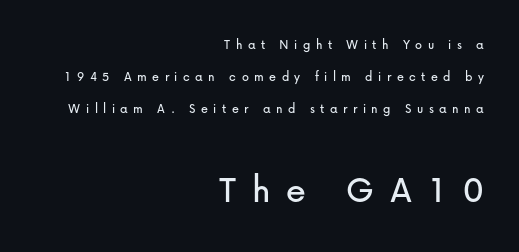
Q: Is the text italic (slanted)? A: No, it is upright.
Q: Is the typeface a serif or a sans-serif typeface? A: Sans-serif.
Q: Is the text underlined? A: No.
Q: How is the paragraph aligned? A: Right-aligned.
Q: Is the spacing between letters normal or unusually wide? A: Unusually wide.
Q: Is the spacing between lines tight, normal or loose? A: Loose.
Q: Which block of text is set in a larger size, the first (top) or the second (bottom)? A: The second (bottom) one.
Q: Width (condensed, normal, or wide)? A: Normal.
Q: Stroke contrast? A: Low.
Q: x-height? A: Medium.
Q: Monospaced? A: No.
